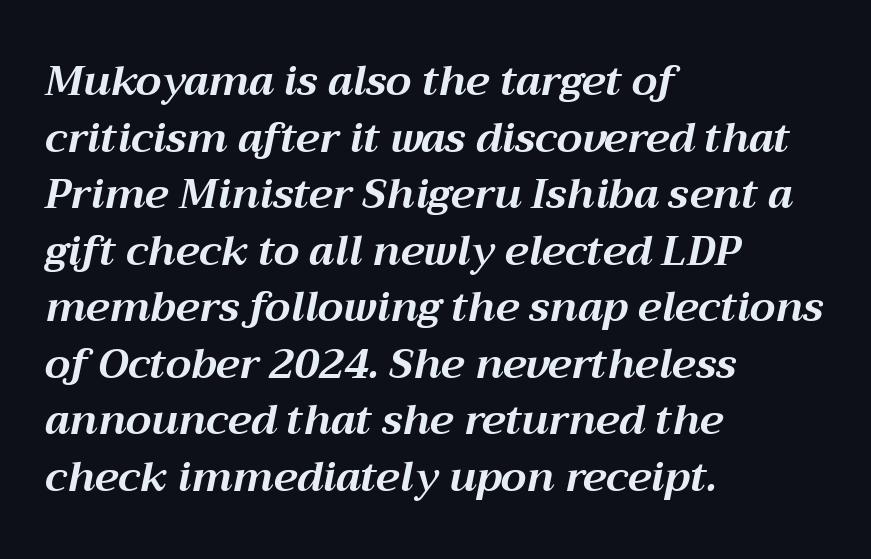
{"italic": "yes", "lean": "right", "slant_degrees": 12, "bold": "yes", "weight": "bold", "width": "normal", "stroke_contrast": "medium", "x_height": "medium", "monospaced": "no", "underline": "no", "align": "left", "line_spacing": "normal", "line_spacing_ratio": 1.38, "letter_spacing": "normal", "letter_spacing_em": 0.0, "glyph_px": 41}
